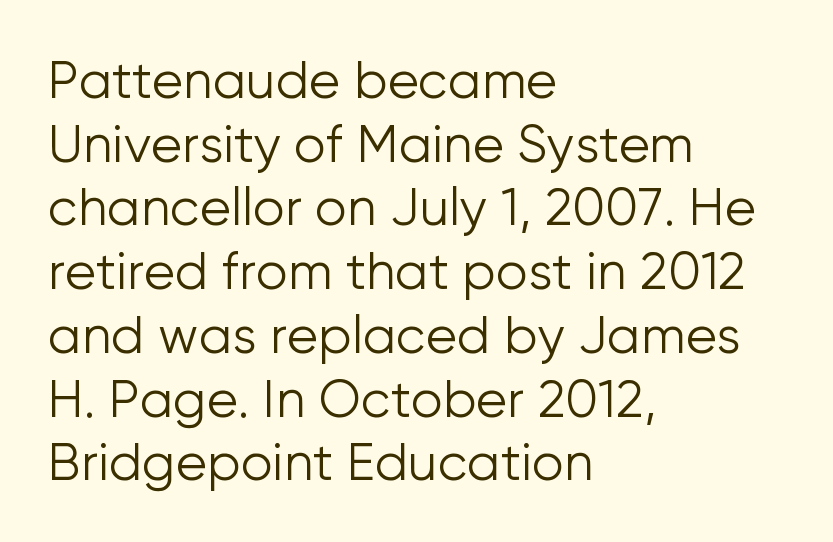
Q: Is the text bold? A: No.
Q: Is the text italic (slanted)? A: No, it is upright.
Q: Is the typeface a serif or a sans-serif typeface? A: Sans-serif.
Q: Is the text underlined? A: No.
Q: How is the paragraph aligned? A: Left-aligned.
Q: Is the spacing between letters normal or unusually wide? A: Normal.
Q: Is the spacing between lines tight, normal or loose? A: Normal.
Q: Width (condensed, normal, or wide)? A: Normal.
Q: Stroke contrast? A: Low.
Q: x-height? A: Medium.
Q: Monospaced? A: No.
